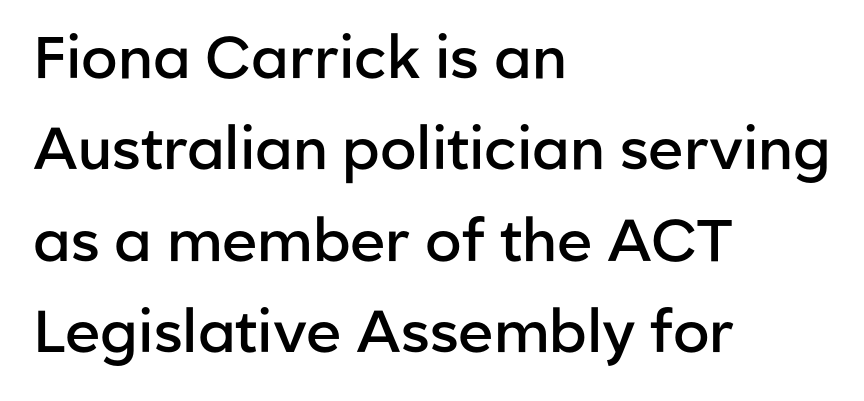
Is the block centered? No — it sits flush against the left margin. The typesetting leans somewhat heavy: a semibold. Clear beneath every line of the passage. The lettering stays uniformly vertical, giving the passage a roman look. The type is set solid horizontally, with unmodified tracking.
